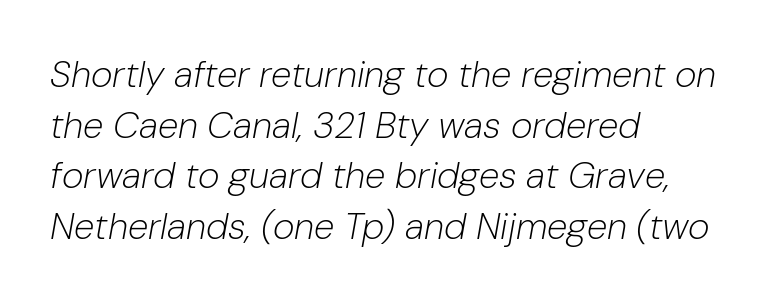
Q: Is the text bold? A: No.
Q: Is the text italic (slanted)? A: Yes, it leans right by about 10 degrees.
Q: Is the text underlined? A: No.
Q: How is the paragraph aligned? A: Left-aligned.
Q: Is the spacing between letters normal or unusually wide? A: Normal.
Q: Is the spacing between lines tight, normal or loose? A: Normal.
Q: Width (condensed, normal, or wide)? A: Normal.
Q: Stroke contrast? A: Low.
Q: x-height? A: Medium.
Q: Monospaced? A: No.
